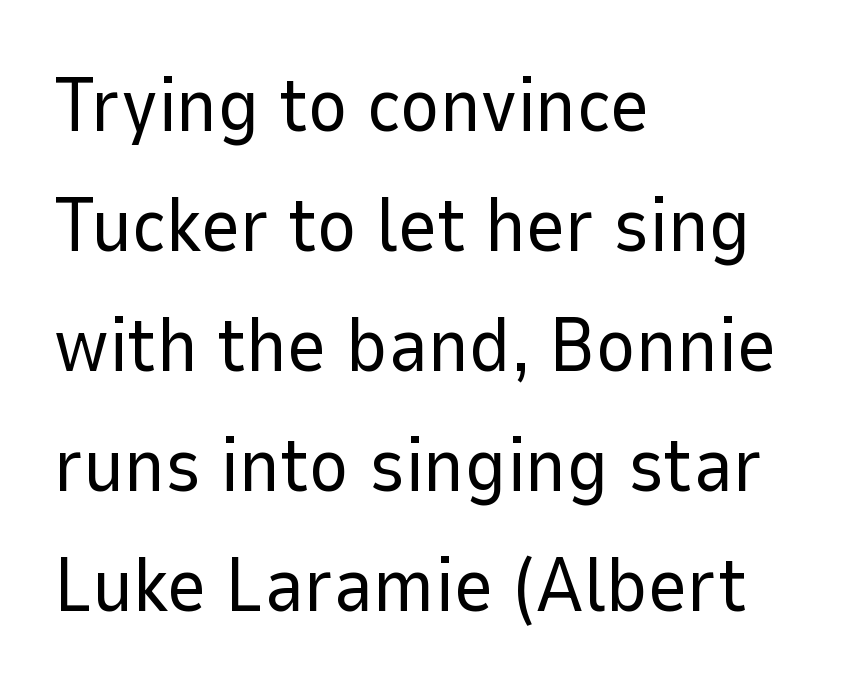
{"serif": "no", "italic": "no", "bold": "no", "weight": "regular", "width": "normal", "stroke_contrast": "low", "x_height": "medium", "monospaced": "no", "underline": "no", "align": "left", "line_spacing": "normal", "line_spacing_ratio": 1.58, "letter_spacing": "normal", "letter_spacing_em": 0.0, "glyph_px": 76}
